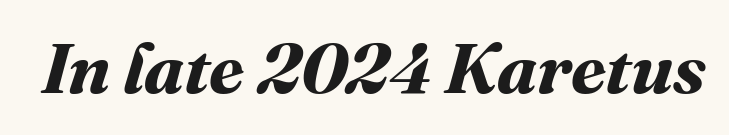
The image shows 71 px bold type; set normal letter spacing, not underlined; medium stroke contrast and a medium x-height.
